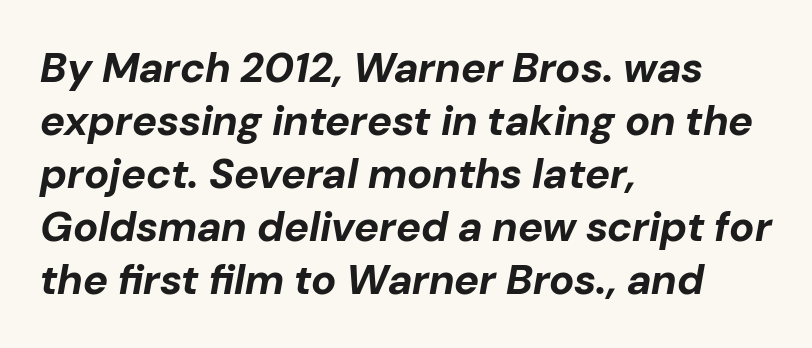
If you drew a ruler down the left edge, every line would touch it. In terms of leading, this rendering sits right in the middle. Proportional: the letters do not fall into vertical columns. The foot of each line stays bare and open. What weight is shown? A full bold with thick strokes. The axis of the letterforms is tilted away from vertical.
